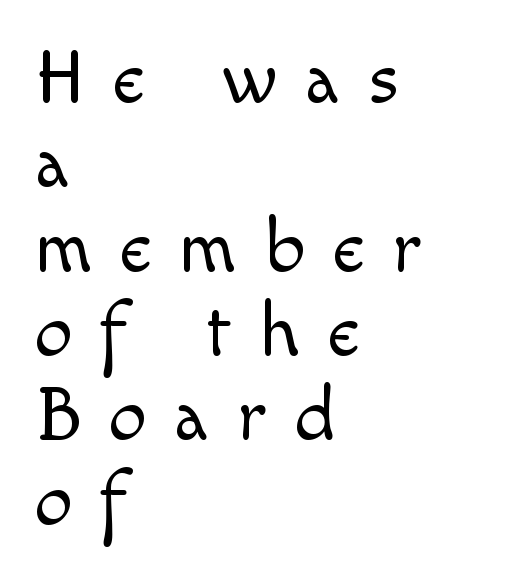
Q: Is the text bold? A: No.
Q: Is the text italic (slanted)? A: No, it is upright.
Q: Is the typeface a serif or a sans-serif typeface? A: Sans-serif.
Q: Is the text underlined? A: No.
Q: How is the paragraph aligned? A: Left-aligned.
Q: Is the spacing between letters normal or unusually wide? A: Unusually wide.
Q: Is the spacing between lines tight, normal or loose? A: Tight.
Q: Width (condensed, normal, or wide)? A: Normal.
Q: x-height? A: Small.
Q: Monospaced? A: No.
